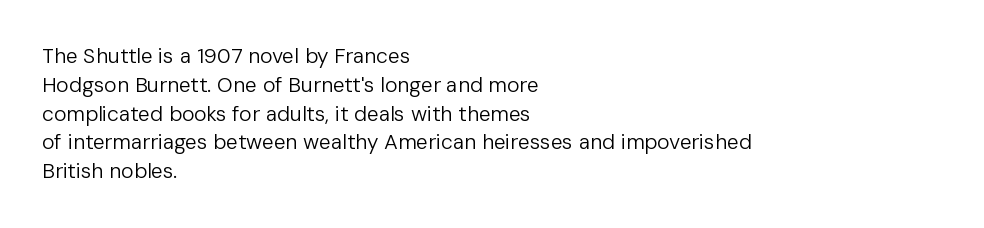
Q: Is the text bold? A: No.
Q: Is the text italic (slanted)? A: No, it is upright.
Q: Is the text underlined? A: No.
Q: How is the paragraph aligned? A: Left-aligned.
Q: Is the spacing between letters normal or unusually wide? A: Normal.
Q: Is the spacing between lines tight, normal or loose? A: Normal.
